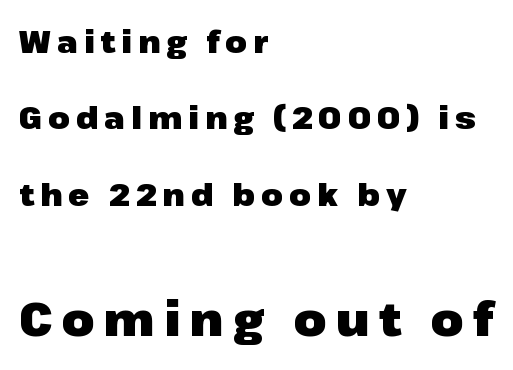
You'd pick this weight for a headline — it's a proper bold. The face used here is rendered with a markedly widened letterfit. Short and long lines alike share a common starting point at left. Honestly, there is no underline to notice here at all. This sample uses an upright cut, with every glyph sitting square on the baseline.
